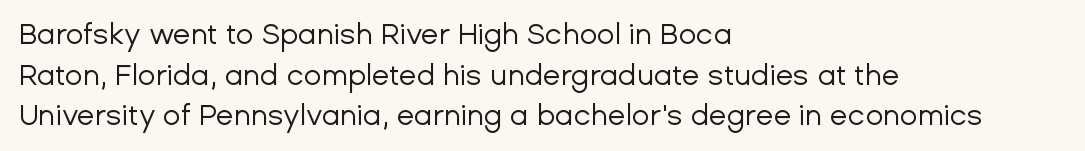
No word sits above an underline. The typography opts for an upright posture over an oblique one. Examine the stroke ends and you'll find no serifs. Summary of vertical rhythm: regular, with standard interline spacing. Stroke mass is kept to a normal reading level or below.
